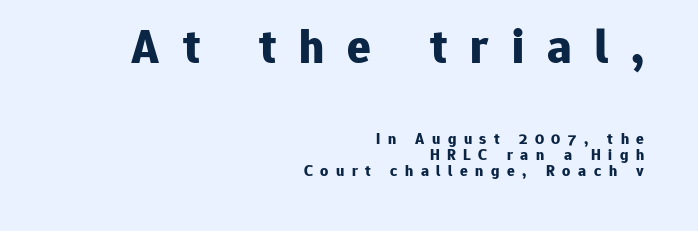
{"serif": "no", "italic": "no", "bold": "yes", "weight": "bold", "width": "normal", "stroke_contrast": "low", "x_height": "medium", "monospaced": "no", "underline": "no", "align": "right", "line_spacing": "tight", "line_spacing_ratio": 0.98, "letter_spacing": "wide", "letter_spacing_em": 0.47, "larger_block": "first", "size_ratio": 3.06, "glyph_px": 49}
